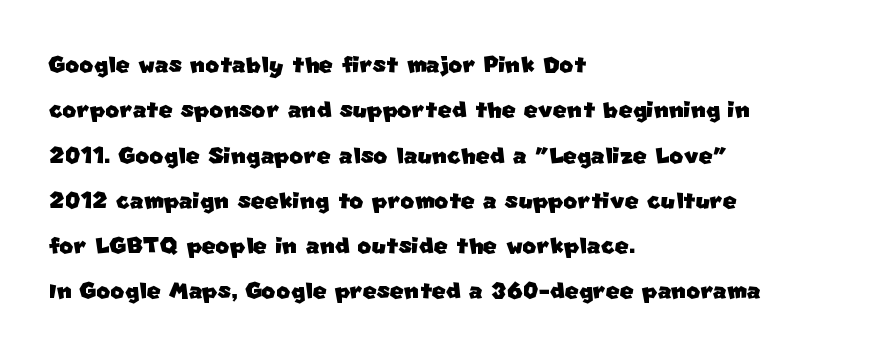
Q: Is the typeface a serif or a sans-serif typeface? A: Sans-serif.
Q: Is the text underlined? A: No.
Q: How is the paragraph aligned? A: Left-aligned.
Q: Is the spacing between letters normal or unusually wide? A: Normal.
Q: Is the spacing between lines tight, normal or loose? A: Normal.
Q: Width (condensed, normal, or wide)? A: Normal.
Q: Stroke contrast? A: Low.
Q: x-height? A: Large.
Q: Monospaced? A: No.
